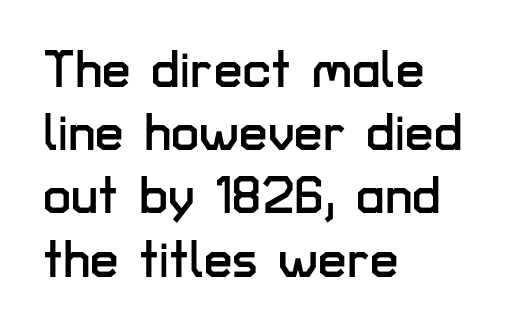
{"serif": "no", "italic": "no", "width": "normal", "stroke_contrast": "low", "x_height": "medium", "monospaced": "no", "underline": "no", "align": "left", "line_spacing_ratio": 1.24, "letter_spacing": "normal", "letter_spacing_em": 0.0, "glyph_px": 51}
